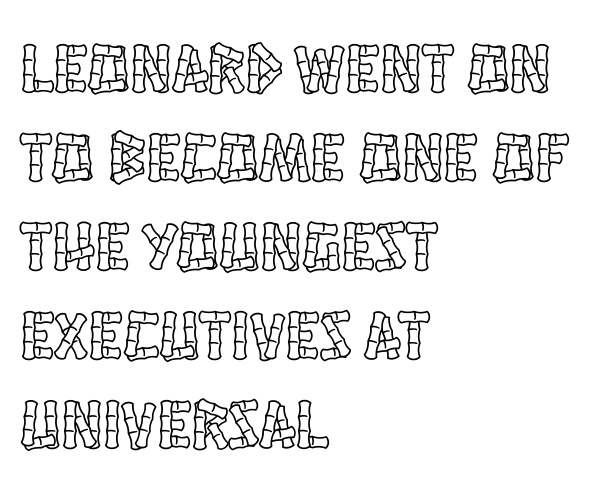
Underlining? Definitely not there. Do the characters align in a grid? No, the font is proportional. Line beginnings align vertically; line endings do not. Quick note: interline space is typical. The tracking reads as untouched default to a designer's eye. A roman cut, with each character standing at attention.
